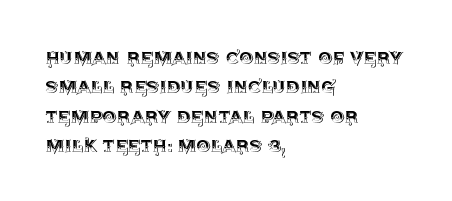
Q: Is the text italic (slanted)? A: No, it is upright.
Q: Is the text underlined? A: No.
Q: How is the paragraph aligned? A: Left-aligned.
Q: Is the spacing between letters normal or unusually wide? A: Normal.
Q: Is the spacing between lines tight, normal or loose? A: Normal.
